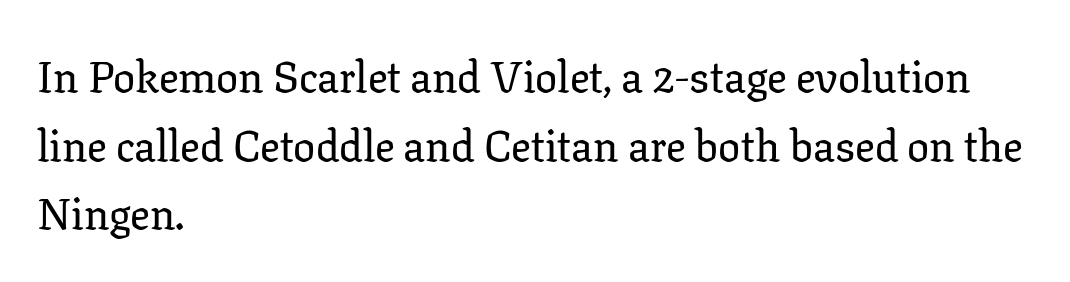
{"serif": "yes", "italic": "no", "width": "normal", "stroke_contrast": "low", "x_height": "medium", "monospaced": "no", "underline": "no", "align": "left", "line_spacing": "normal", "line_spacing_ratio": 1.56, "letter_spacing": "normal", "letter_spacing_em": 0.0, "glyph_px": 44}
